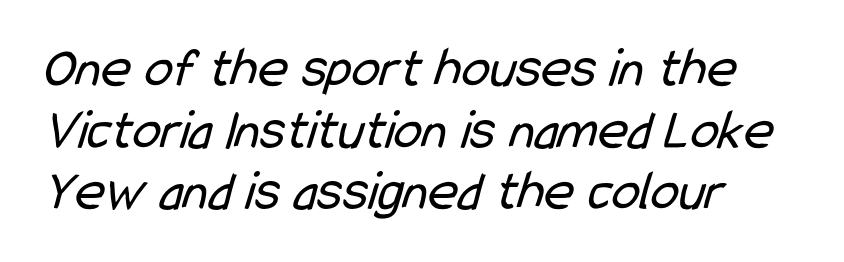
{"serif": "no", "bold": "no", "weight": "regular", "width": "condensed", "stroke_contrast": "low", "x_height": "medium", "monospaced": "no", "underline": "no", "align": "left", "line_spacing": "tight", "line_spacing_ratio": 1.08, "letter_spacing": "normal", "letter_spacing_em": 0.0, "glyph_px": 57}
